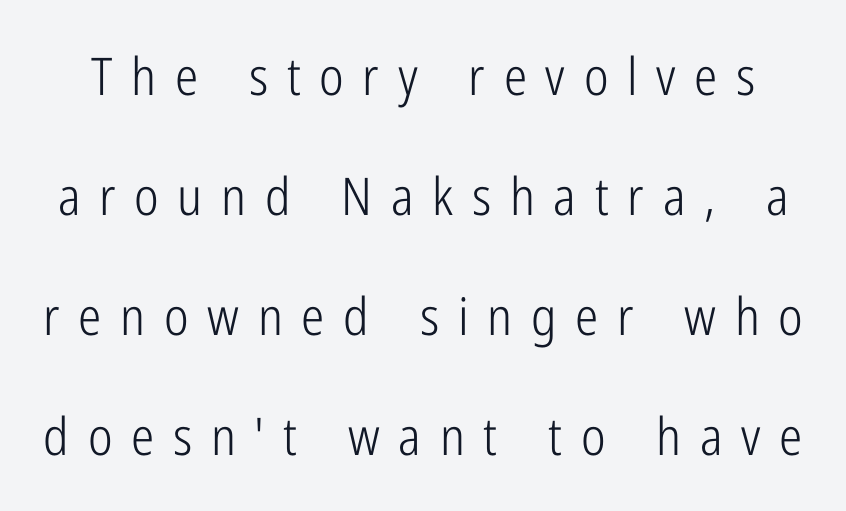
Q: Is the text bold? A: No.
Q: Is the text italic (slanted)? A: No, it is upright.
Q: Is the typeface a serif or a sans-serif typeface? A: Sans-serif.
Q: Is the text underlined? A: No.
Q: Is the spacing between letters normal or unusually wide? A: Unusually wide.
Q: Is the spacing between lines tight, normal or loose? A: Loose.
Q: Width (condensed, normal, or wide)? A: Condensed.
Q: Stroke contrast? A: Low.
Q: x-height? A: Medium.
Q: Monospaced? A: No.
